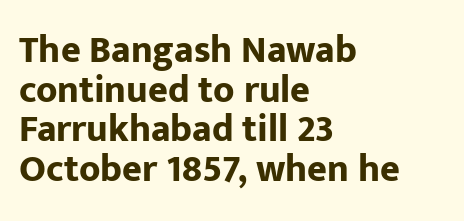
The image shows 38 px bold sans-serif type, upright; set left-aligned, tight line spacing (1.04x), normal letter spacing, not underlined; low stroke contrast and a medium x-height.
